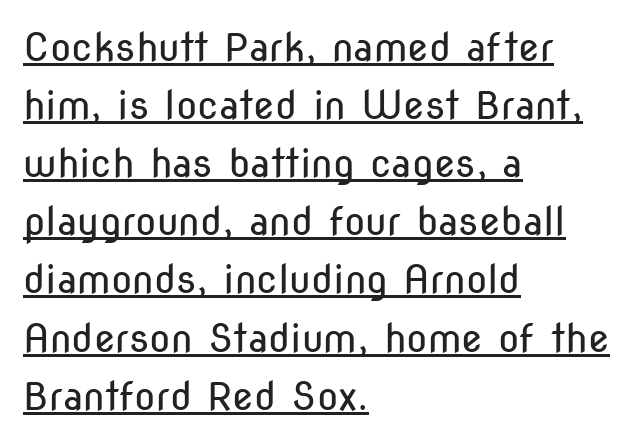
Q: Is the text bold? A: No.
Q: Is the text italic (slanted)? A: No, it is upright.
Q: Is the typeface a serif or a sans-serif typeface? A: Sans-serif.
Q: Is the text underlined? A: Yes.
Q: How is the paragraph aligned? A: Left-aligned.
Q: Is the spacing between letters normal or unusually wide? A: Normal.
Q: Is the spacing between lines tight, normal or loose? A: Normal.
Q: Width (condensed, normal, or wide)? A: Condensed.
Q: Stroke contrast? A: Low.
Q: x-height? A: Medium.
Q: Monospaced? A: No.
